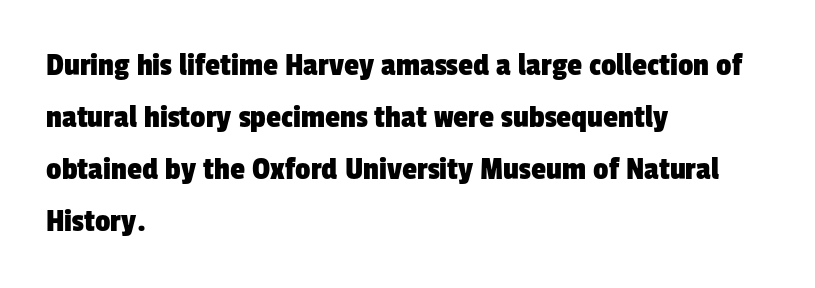
The image shows 34 px condensed sans-serif type; set left-aligned, normal line spacing (1.53x), normal letter spacing, not underlined; low stroke contrast and a medium x-height.
